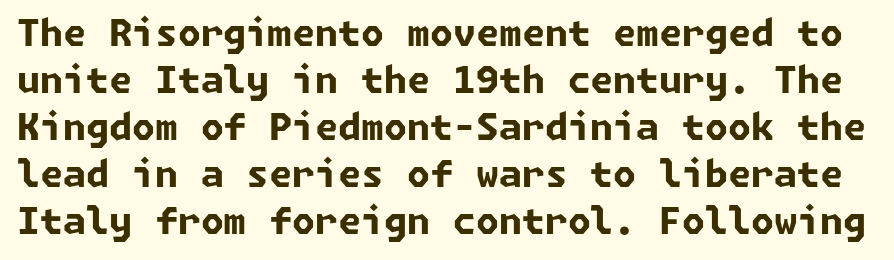
Q: Is the text bold? A: Yes.
Q: Is the typeface a serif or a sans-serif typeface? A: Sans-serif.
Q: Is the text underlined? A: No.
Q: Is the spacing between letters normal or unusually wide? A: Normal.
Q: Is the spacing between lines tight, normal or loose? A: Normal.
Q: Width (condensed, normal, or wide)? A: Normal.
Q: Stroke contrast? A: Low.
Q: x-height? A: Medium.
